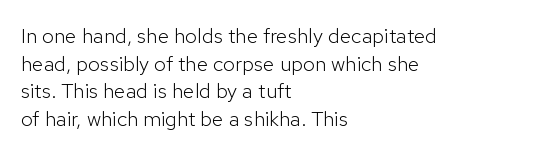
{"italic": "no", "bold": "no", "underline": "no", "align": "left", "line_spacing": "normal", "line_spacing_ratio": 1.31, "letter_spacing": "normal", "letter_spacing_em": 0.0, "glyph_px": 21}
